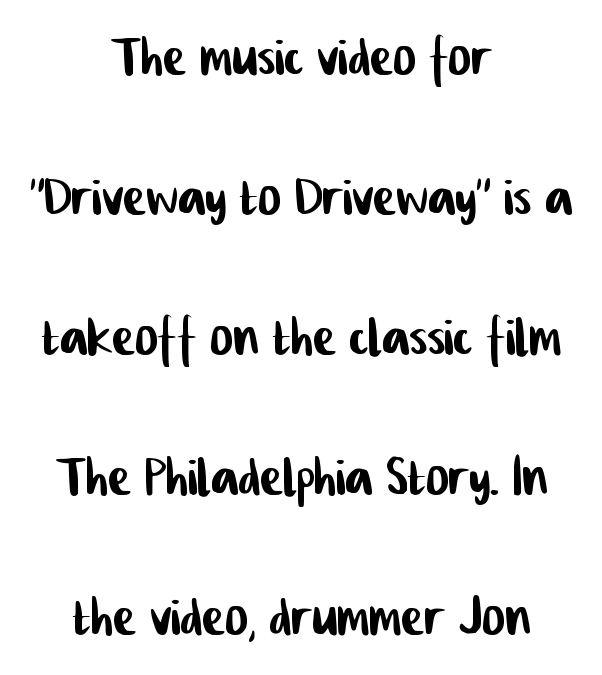
Q: Is the typeface a serif or a sans-serif typeface? A: Sans-serif.
Q: Is the text underlined? A: No.
Q: How is the paragraph aligned? A: Centered.
Q: Is the spacing between letters normal or unusually wide? A: Normal.
Q: Is the spacing between lines tight, normal or loose? A: Loose.
Q: Width (condensed, normal, or wide)? A: Condensed.
Q: Stroke contrast? A: Low.
Q: x-height? A: Medium.
Q: Monospaced? A: No.
